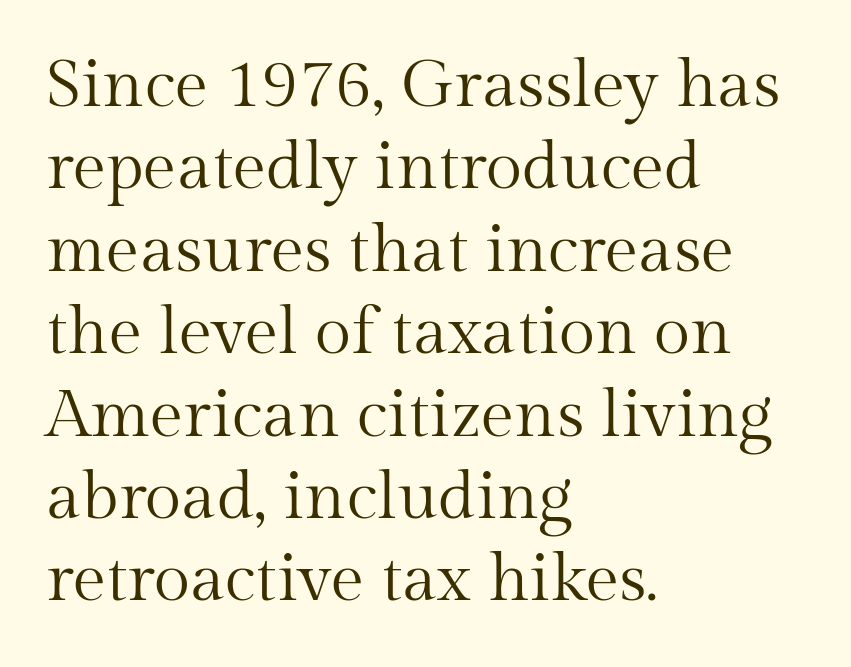
The image shows 67 px regular-weight serif type, upright; set left-aligned, line spacing 1.23x, normal letter spacing, not underlined; medium stroke contrast and a medium x-height.
